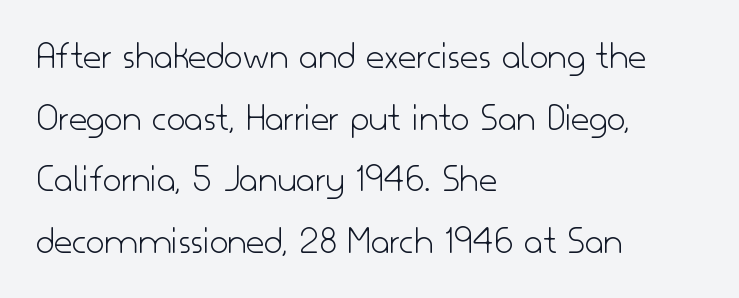
The image shows 40 px light sans-serif type, upright; set left-aligned, normal line spacing (1.54x), normal letter spacing, not underlined; low stroke contrast and a small x-height.
